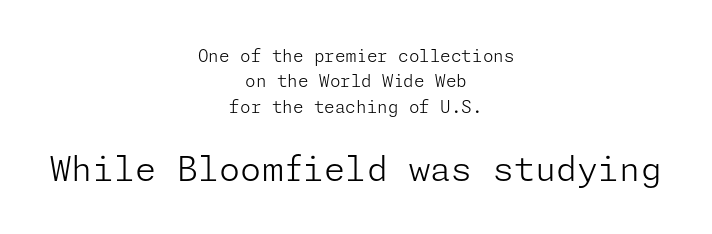
{"serif": "no", "italic": "no", "bold": "no", "weight": "light", "width": "normal", "stroke_contrast": "low", "x_height": "medium", "underline": "no", "align": "center", "line_spacing": "normal", "line_spacing_ratio": 1.49, "letter_spacing": "normal", "letter_spacing_em": 0.0, "larger_block": "second", "size_ratio": 2.0, "glyph_px": 34}
